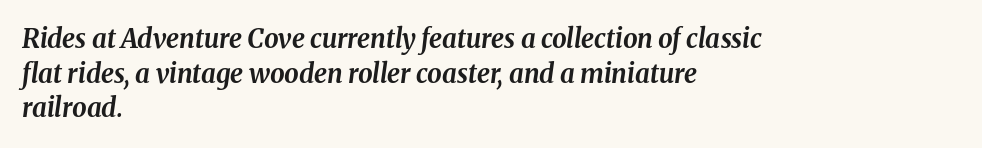
Q: Is the text bold? A: Yes.
Q: Is the text italic (slanted)? A: Yes, it leans right by about 8 degrees.
Q: Is the text underlined? A: No.
Q: How is the paragraph aligned? A: Left-aligned.
Q: Is the spacing between letters normal or unusually wide? A: Normal.
Q: Is the spacing between lines tight, normal or loose? A: Normal.
